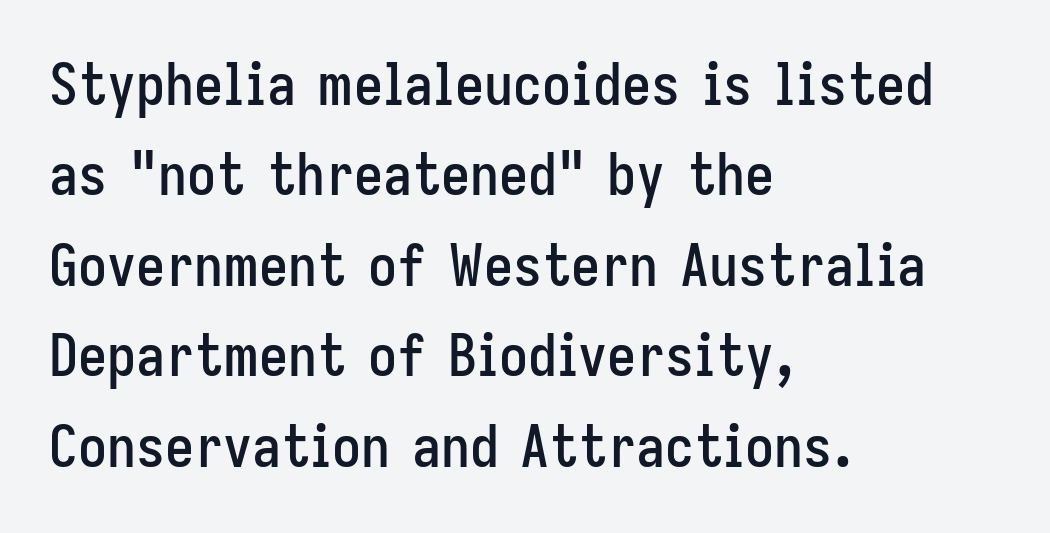
{"serif": "no", "italic": "no", "width": "condensed", "stroke_contrast": "low", "x_height": "medium", "monospaced": "no", "underline": "no", "align": "left", "line_spacing": "normal", "line_spacing_ratio": 1.56, "letter_spacing": "normal", "letter_spacing_em": 0.0, "glyph_px": 58}
